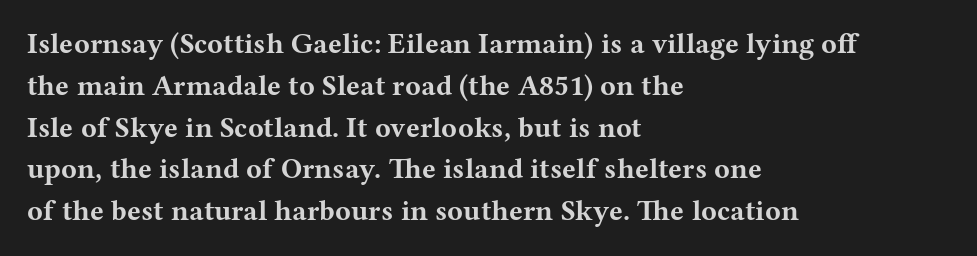
Q: Is the text bold? A: Yes.
Q: Is the text italic (slanted)? A: No, it is upright.
Q: Is the typeface a serif or a sans-serif typeface? A: Serif.
Q: Is the text underlined? A: No.
Q: How is the paragraph aligned? A: Left-aligned.
Q: Is the spacing between letters normal or unusually wide? A: Normal.
Q: Is the spacing between lines tight, normal or loose? A: Normal.
Q: Width (condensed, normal, or wide)? A: Wide.
Q: Stroke contrast? A: Medium.
Q: x-height? A: Medium.
Q: Monospaced? A: No.
